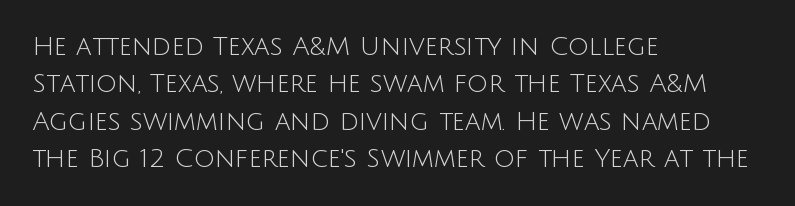
Is the letter spacing exaggerated? No — it looks like the ordinary default. This block has exactly the height ordinary leading produces. This is the regular roman posture of the typeface. Weight: not bold — regular or lighter.
